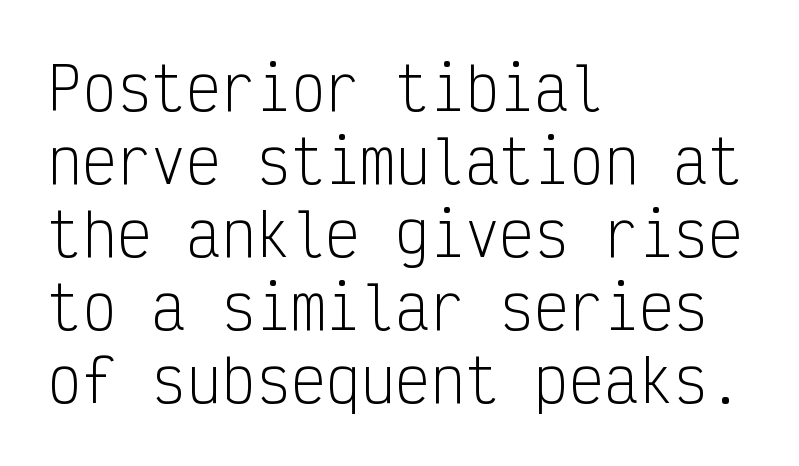
{"serif": "no", "italic": "no", "bold": "no", "weight": "light", "width": "condensed", "stroke_contrast": "low", "x_height": "medium", "monospaced": "yes", "underline": "no", "align": "left", "line_spacing": "normal", "line_spacing_ratio": 1.26, "letter_spacing": "normal", "letter_spacing_em": 0.0, "glyph_px": 58}
